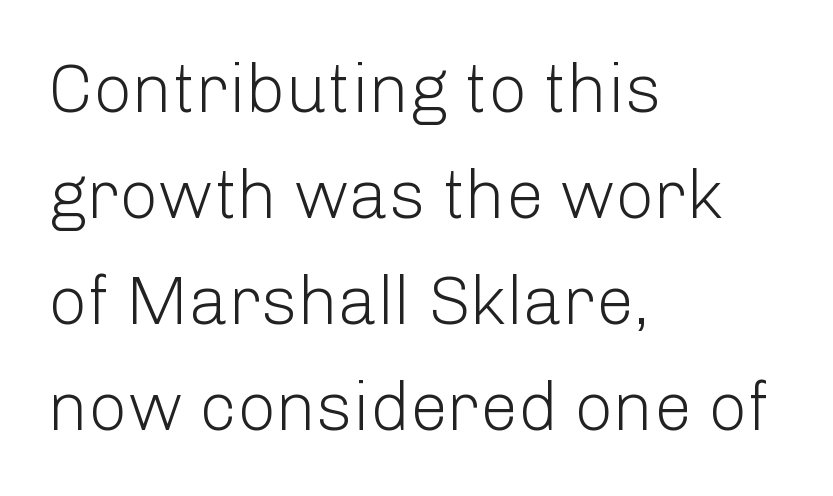
Q: Is the text bold? A: No.
Q: Is the text italic (slanted)? A: No, it is upright.
Q: Is the typeface a serif or a sans-serif typeface? A: Sans-serif.
Q: Is the text underlined? A: No.
Q: How is the paragraph aligned? A: Left-aligned.
Q: Is the spacing between letters normal or unusually wide? A: Normal.
Q: Is the spacing between lines tight, normal or loose? A: Normal.
Q: Width (condensed, normal, or wide)? A: Normal.
Q: Stroke contrast? A: Low.
Q: x-height? A: Medium.
Q: Monospaced? A: No.
